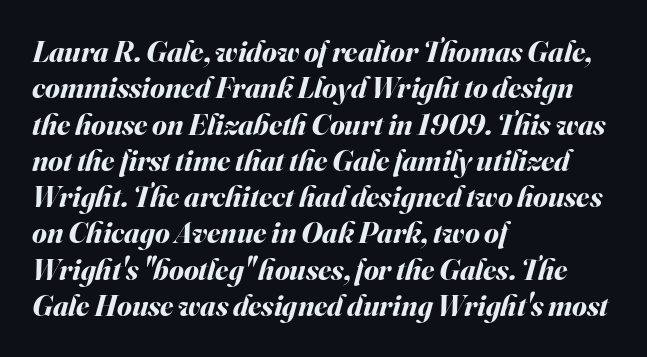
Q: Is the text bold? A: Yes.
Q: Is the text italic (slanted)? A: Yes, it leans right by about 16 degrees.
Q: Is the text underlined? A: No.
Q: How is the paragraph aligned? A: Left-aligned.
Q: Is the spacing between letters normal or unusually wide? A: Normal.
Q: Width (condensed, normal, or wide)? A: Normal.
Q: Stroke contrast? A: Medium.
Q: x-height? A: Small.
Q: Monospaced? A: No.
